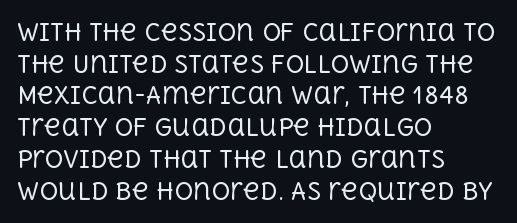
A roman cut, with each character standing at attention. Line spacing here is normal. The text block is weighted toward the left margin, trailing off unevenly rightward. Lines of text with bare space underneath. Nothing unusual about the tracking: characters are spaced as the font intends. A quiet, ordinary-to-light weight characterises the typeface.
